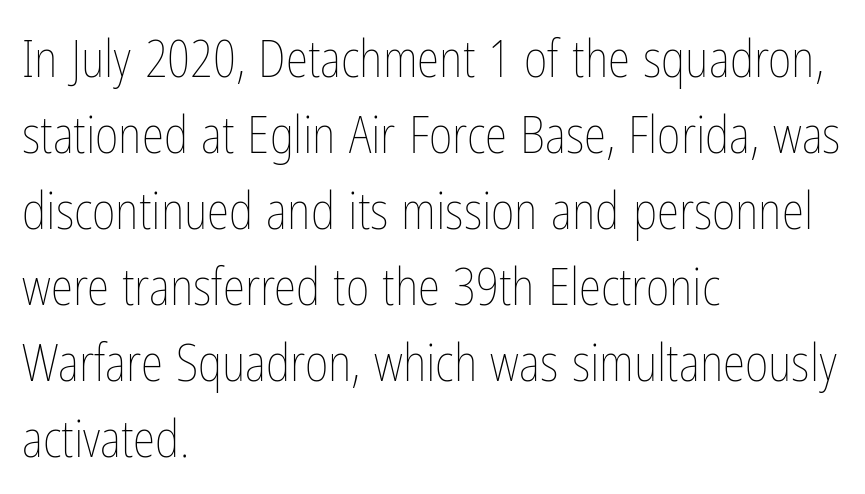
Stem width sits at or under what a default text font uses. Observe the ordinary spacing: letters are neighbours, not strangers. Is there much room between lines? A standard amount, neither cramped nor airy. Letters rest on an invisible, unmarked baseline.
